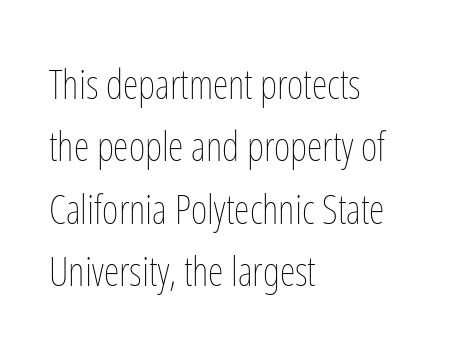
Q: Is the text bold? A: No.
Q: Is the text italic (slanted)? A: No, it is upright.
Q: Is the text underlined? A: No.
Q: How is the paragraph aligned? A: Left-aligned.
Q: Is the spacing between letters normal or unusually wide? A: Normal.
Q: Is the spacing between lines tight, normal or loose? A: Normal.
Q: Width (condensed, normal, or wide)? A: Condensed.
Q: Stroke contrast? A: Low.
Q: x-height? A: Medium.
Q: Monospaced? A: No.
